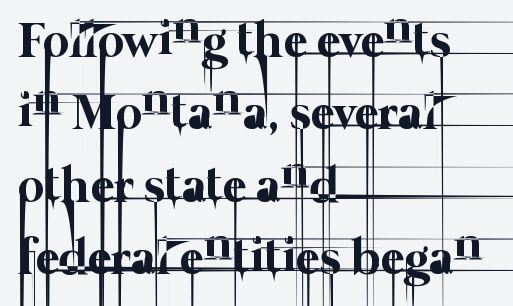
The image shows 51 px thin type; set left-aligned, normal line spacing (1.42x), normal letter spacing, not underlined; low stroke contrast and a medium x-height.
